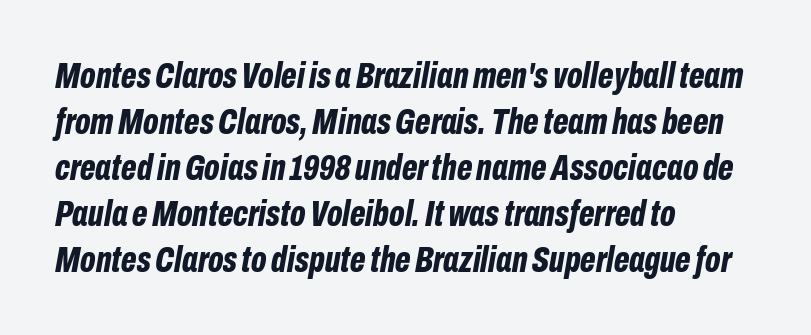
{"italic": "yes", "lean": "right", "slant_degrees": 10, "bold": "yes", "weight": "bold", "width": "condensed", "stroke_contrast": "low", "x_height": "medium", "monospaced": "no", "underline": "no", "align": "left", "line_spacing_ratio": 1.24, "letter_spacing": "normal", "letter_spacing_em": 0.0, "glyph_px": 37}
